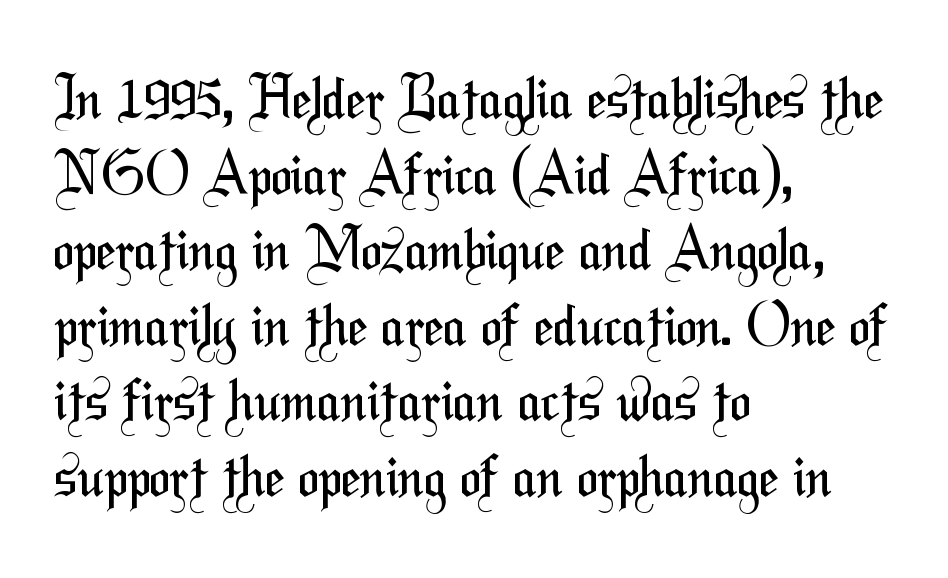
{"serif": "no", "bold": "no", "weight": "regular", "width": "condensed", "stroke_contrast": "medium", "x_height": "medium", "monospaced": "no", "underline": "no", "align": "left", "line_spacing": "normal", "line_spacing_ratio": 1.35, "letter_spacing": "normal", "letter_spacing_em": 0.0, "glyph_px": 56}
